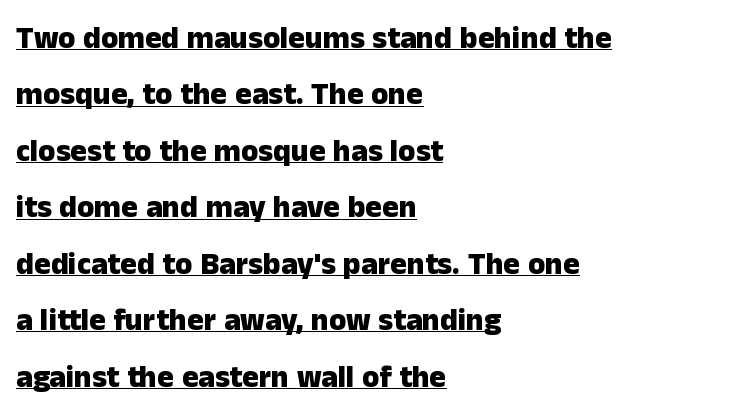
Q: Is the text bold? A: Yes.
Q: Is the text italic (slanted)? A: No, it is upright.
Q: Is the typeface a serif or a sans-serif typeface? A: Sans-serif.
Q: Is the text underlined? A: Yes.
Q: How is the paragraph aligned? A: Left-aligned.
Q: Is the spacing between letters normal or unusually wide? A: Normal.
Q: Width (condensed, normal, or wide)? A: Normal.
Q: Stroke contrast? A: Low.
Q: x-height? A: Medium.
Q: Monospaced? A: No.
